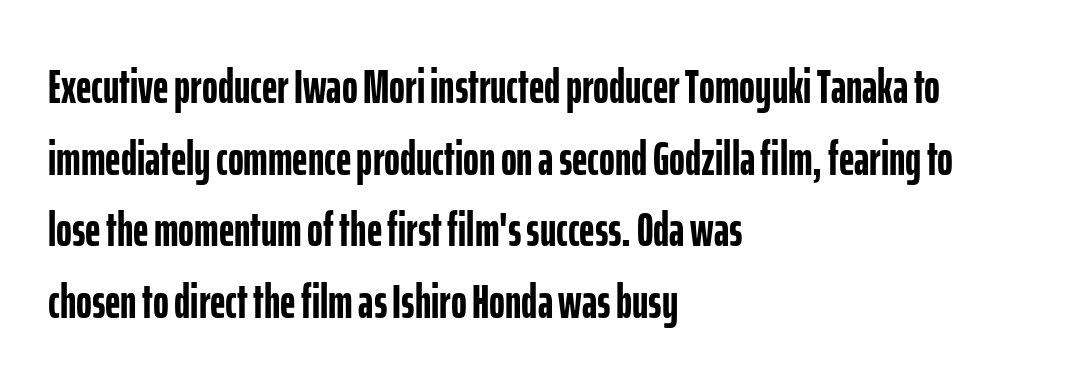
{"serif": "no", "italic": "no", "bold": "yes", "weight": "semibold", "width": "condensed", "stroke_contrast": "low", "x_height": "medium", "monospaced": "no", "underline": "no", "align": "left", "line_spacing": "normal", "line_spacing_ratio": 1.49, "letter_spacing": "normal", "letter_spacing_em": 0.0, "glyph_px": 48}
